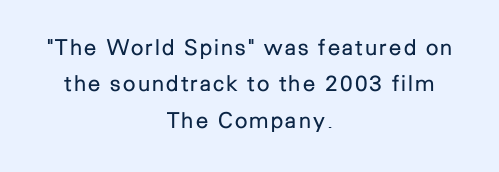
{"italic": "no", "bold": "no", "underline": "no", "align": "center", "line_spacing": "normal", "line_spacing_ratio": 1.65, "glyph_px": 22}
